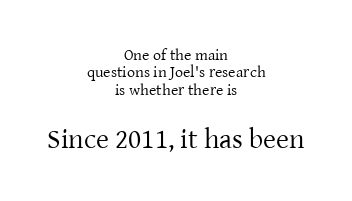
Are there feet on the stems? There are — it's a serif. Which of the two is more prominent by size? The second, at the bottom. The letters advance in unequal steps, a hallmark of proportional type. Any mark beneath the type? The region is blank.
